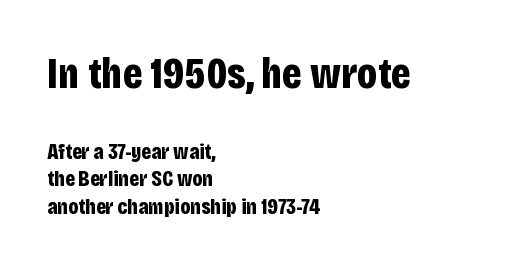
Q: Is the text bold? A: Yes.
Q: Is the text italic (slanted)? A: No, it is upright.
Q: Is the typeface a serif or a sans-serif typeface? A: Sans-serif.
Q: Is the text underlined? A: No.
Q: How is the paragraph aligned? A: Left-aligned.
Q: Is the spacing between letters normal or unusually wide? A: Normal.
Q: Is the spacing between lines tight, normal or loose? A: Normal.
Q: Which block of text is set in a larger size, the first (top) or the second (bottom)? A: The first (top) one.
Q: Width (condensed, normal, or wide)? A: Condensed.
Q: Stroke contrast? A: Low.
Q: x-height? A: Large.
Q: Monospaced? A: No.
